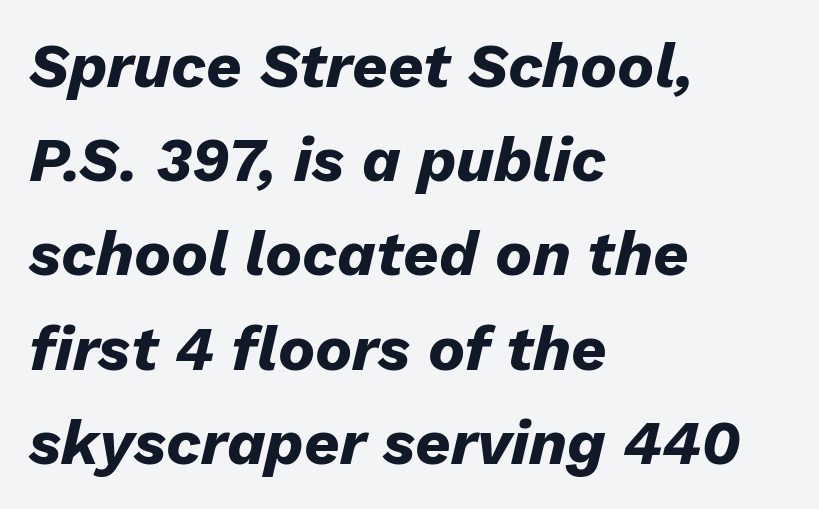
The image shows 62 px heavy type, italic (leaning right); set left-aligned, normal line spacing (1.52x), normal letter spacing, not underlined; low stroke contrast and a medium x-height.
